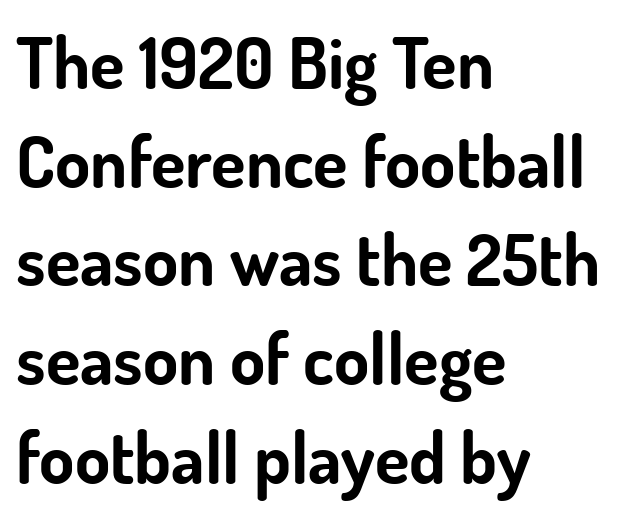
{"serif": "no", "italic": "no", "bold": "yes", "weight": "bold", "width": "normal", "stroke_contrast": "low", "x_height": "small", "monospaced": "no", "underline": "no", "align": "left", "line_spacing": "normal", "line_spacing_ratio": 1.39, "letter_spacing": "normal", "letter_spacing_em": 0.0, "glyph_px": 71}
